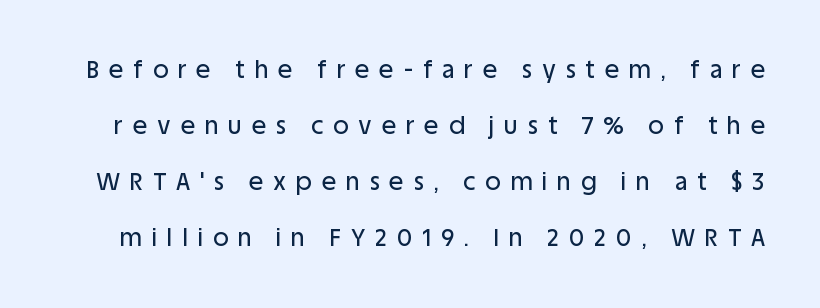
The image shows 24 px text type, upright; set loose line spacing (2.34x), unusually wide letter spacing (+0.41 em), not underlined.
